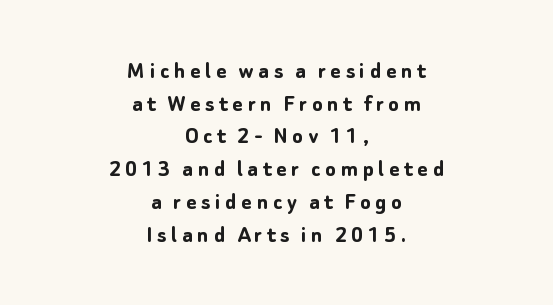
The glyphs are unaccompanied by any horizontal stroke below them. Italic: no, the glyphs are upright roman. One-word summary of the alignment: center. Reading down the column, the eye jumps a familiar distance to each next line.
